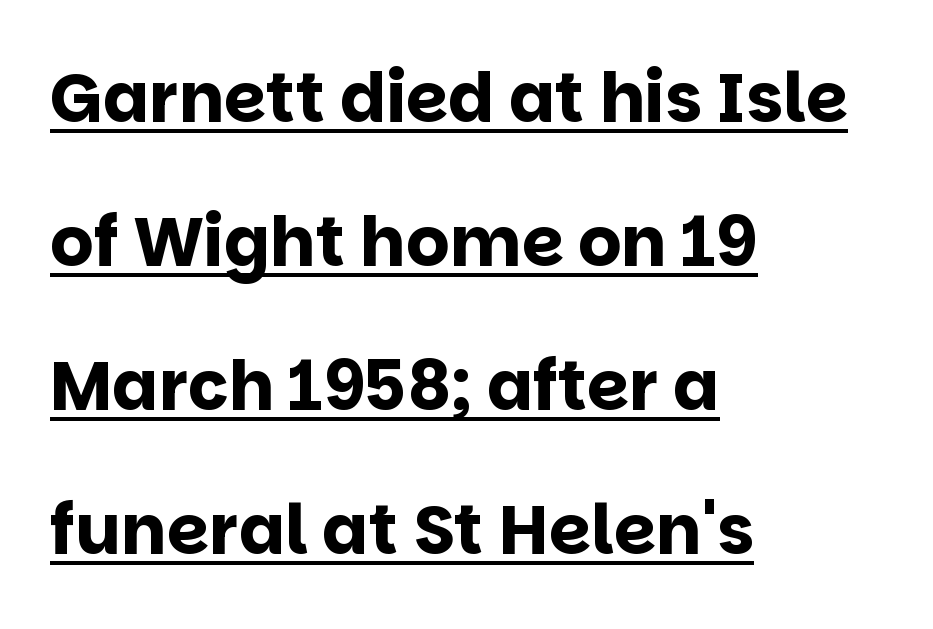
{"serif": "no", "italic": "no", "bold": "yes", "weight": "bold", "width": "normal", "stroke_contrast": "low", "x_height": "large", "monospaced": "no", "underline": "yes", "align": "left", "line_spacing": "loose", "line_spacing_ratio": 2.12, "letter_spacing": "normal", "letter_spacing_em": 0.0, "glyph_px": 68}
